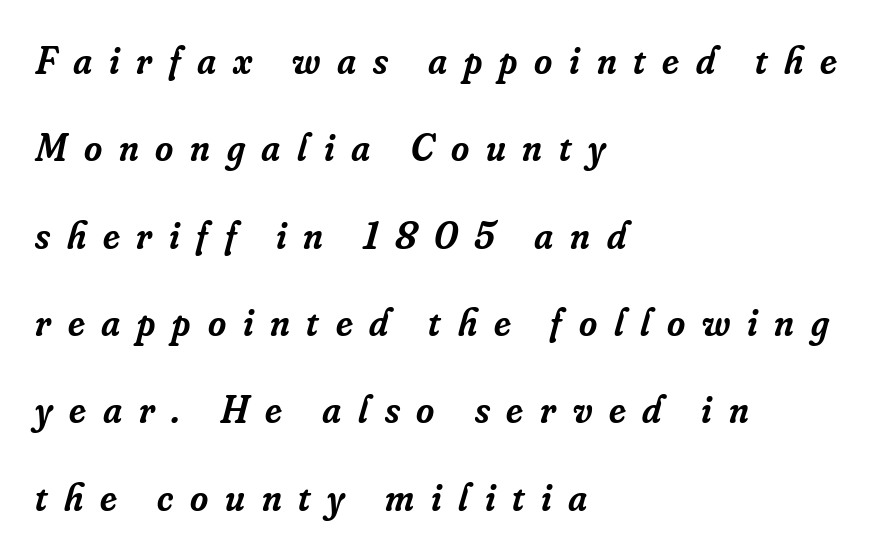
Descenders hang freely into open space. The compositor pushed each line to the left boundary. Is the letter spacing exaggerated? Yes — the characters are pushed far apart. The glyphs in this specimen are seriffed. Vertical spacing — loose. Here the designer chose a conventional face with non-uniform glyph widths.
